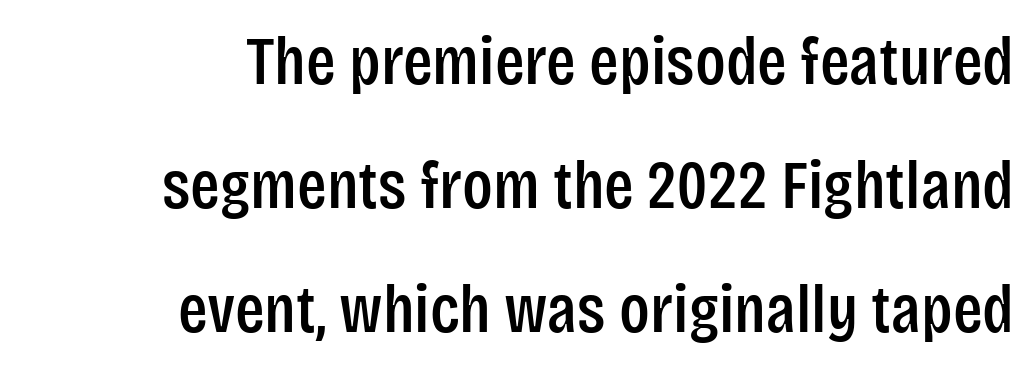
The type family on display is of the sans-serif kind. Between one letter and the next there's only the usual sliver of space. Horizontally, the lines are justified to the trailing edge only. The specimen reads as upright at a glance.
